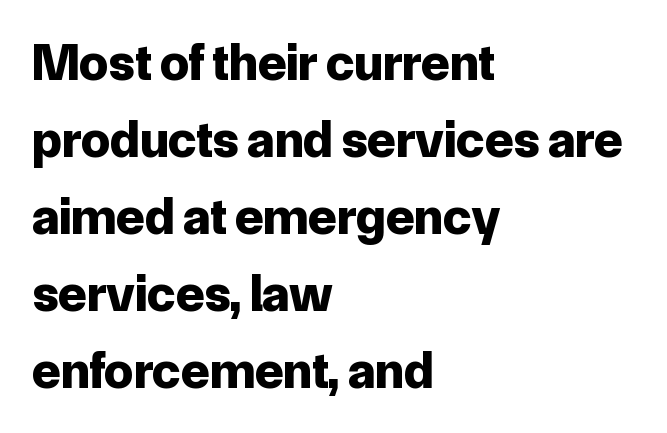
The image shows 52 px bold sans-serif type, upright; set left-aligned, normal line spacing (1.48x), normal letter spacing, not underlined; low stroke contrast and a medium x-height.
